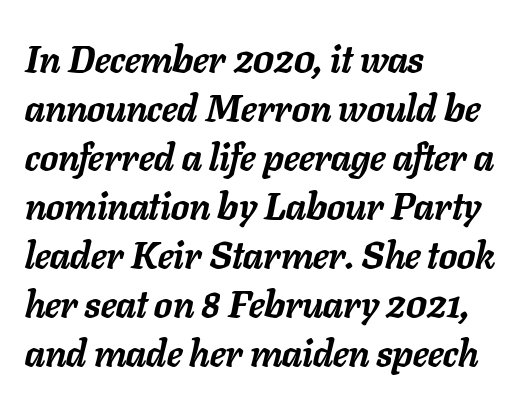
If you drew a ruler down the left edge, every line would touch it. The axis of the letterforms is tilted away from vertical. The area under the type is left untouched. These lines are rendered in a variable-pitch font. Standard letterfit; no display-style spreading of the glyphs.
